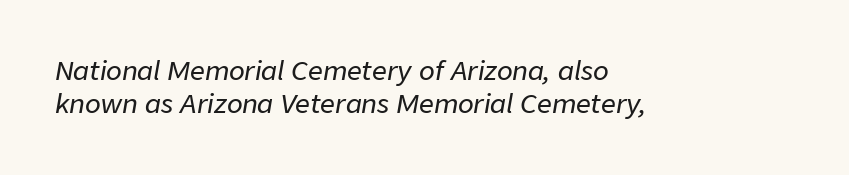
The image shows 26 px text type, italic (leaning right); set left-aligned, normal line spacing (1.26x), normal letter spacing, not underlined.
